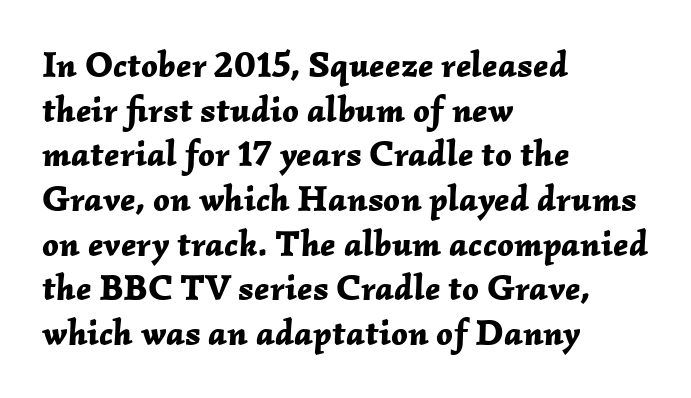
{"italic": "yes", "lean": "right", "slant_degrees": 2, "bold": "yes", "weight": "bold", "width": "normal", "stroke_contrast": "low", "x_height": "medium", "monospaced": "no", "underline": "no", "align": "left", "line_spacing_ratio": 1.24, "letter_spacing": "normal", "letter_spacing_em": 0.0, "glyph_px": 36}
